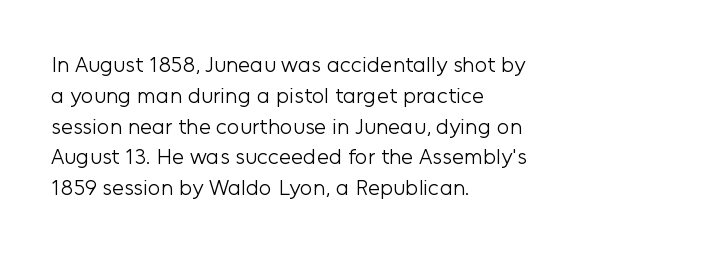
Summary of vertical rhythm: regular, with standard interline spacing. Short note: letters normally spaced. The font's upright variant was chosen for this text. Casual observation: everything's shoved over to the left.
